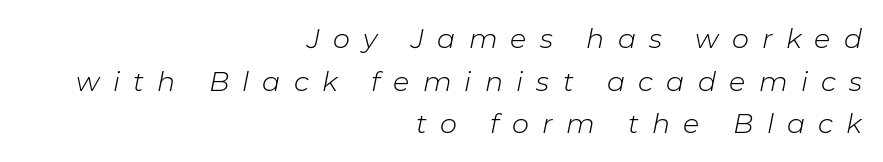
The tracking reads as deliberately expanded to a designer's eye. Nobody drew a line under any word here. Is the block centered? No — it sits flush against the right margin. Regarding leading, the lines here are spaced in the standard way. Stems here are at most as thick as an everyday book face.
